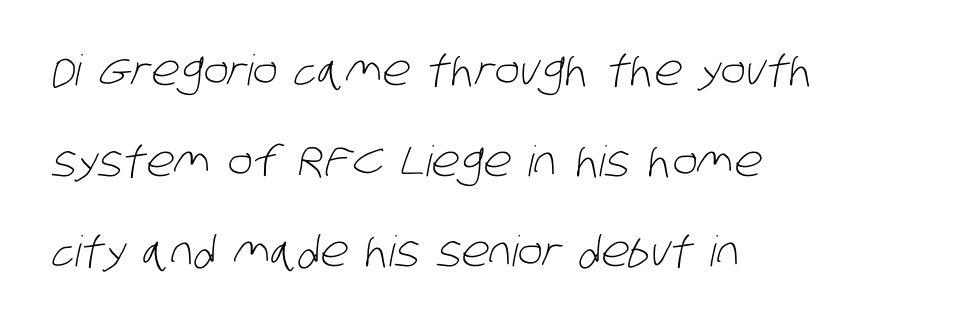
The image shows 42 px light, condensed sans-serif type; set left-aligned, loose line spacing (2.16x), normal letter spacing, not underlined; low stroke contrast and a large x-height.
